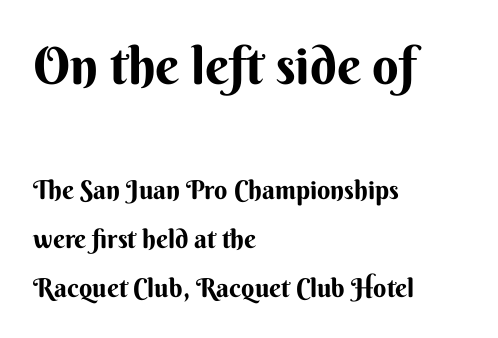
The image shows 52 px bold sans-serif type, upright; set left-aligned, line spacing 1.89x, normal letter spacing, not underlined; the first (top) block is 2.0x larger; medium stroke contrast and a small x-height.
